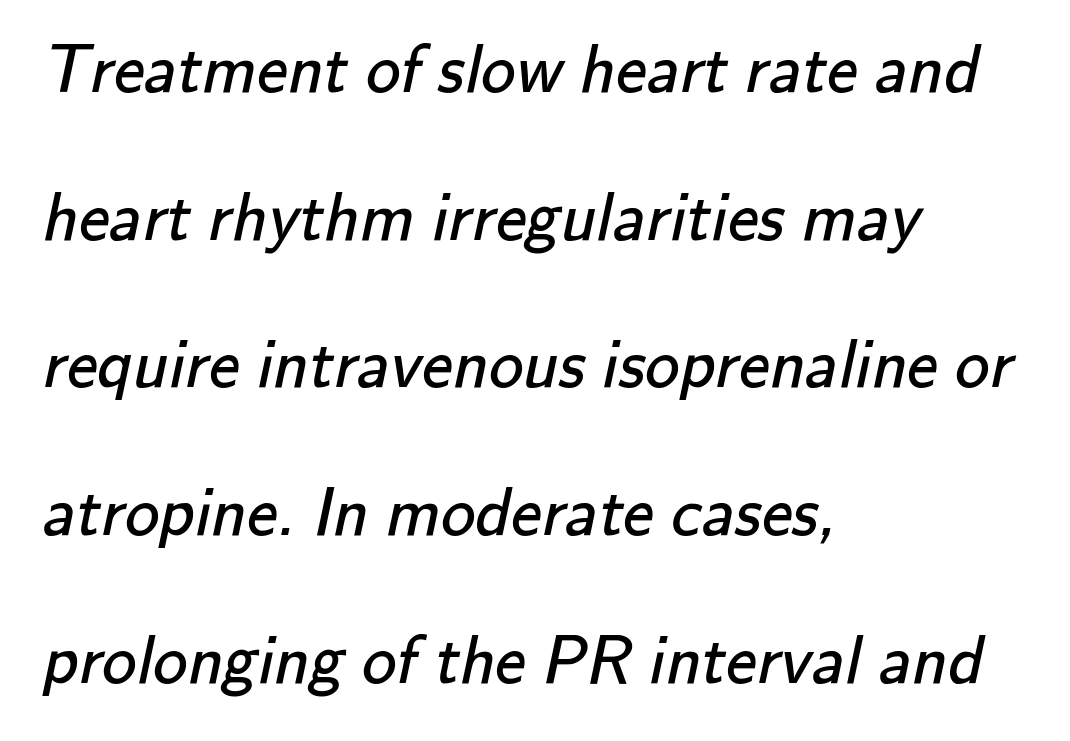
The image shows 69 px regular-weight sans-serif type; set left-aligned, loose line spacing (2.14x), normal letter spacing, not underlined; low stroke contrast and a small x-height.
